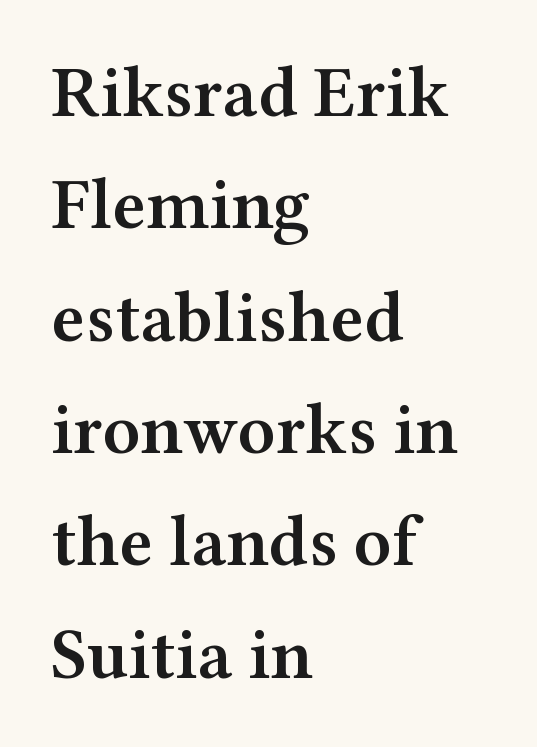
{"serif": "yes", "italic": "no", "bold": "semi", "weight": "semibold", "width": "wide", "stroke_contrast": "medium", "x_height": "medium", "monospaced": "no", "underline": "no", "align": "left", "line_spacing": "normal", "line_spacing_ratio": 1.56, "letter_spacing": "normal", "letter_spacing_em": 0.0, "glyph_px": 72}
